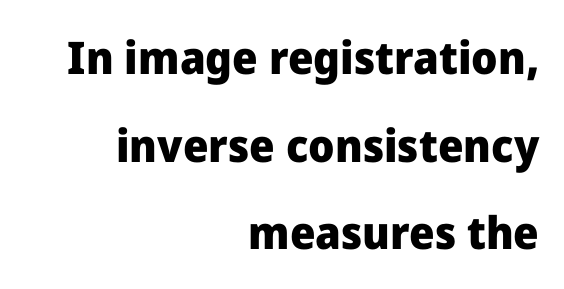
The image shows 45 px heavy sans-serif type, upright; set right-aligned, loose line spacing (1.95x), normal letter spacing, not underlined; low stroke contrast and a medium x-height.
